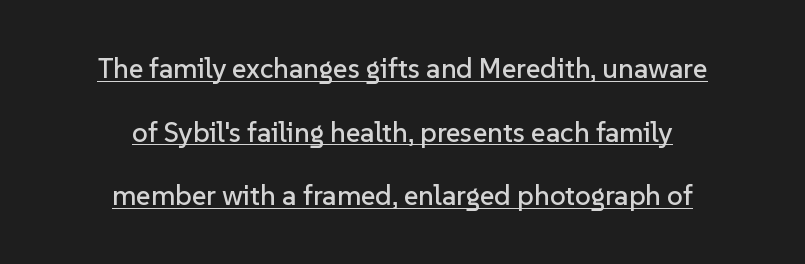
The image shows 28 px sans-serif type, upright; set centered, loose line spacing (2.27x), normal letter spacing, underlined; low stroke contrast and a medium x-height.
